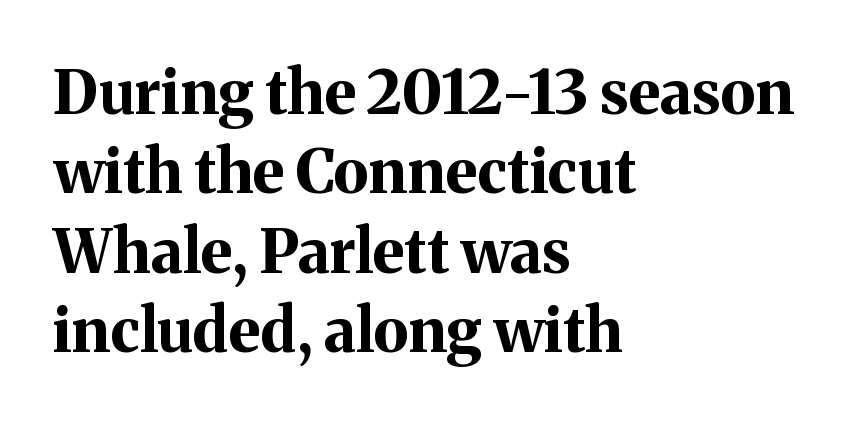
Q: Is the text bold? A: Yes.
Q: Is the text italic (slanted)? A: No, it is upright.
Q: Is the typeface a serif or a sans-serif typeface? A: Serif.
Q: Is the text underlined? A: No.
Q: How is the paragraph aligned? A: Left-aligned.
Q: Is the spacing between letters normal or unusually wide? A: Normal.
Q: Is the spacing between lines tight, normal or loose? A: Normal.
Q: Width (condensed, normal, or wide)? A: Normal.
Q: Stroke contrast? A: Medium.
Q: x-height? A: Medium.
Q: Monospaced? A: No.
